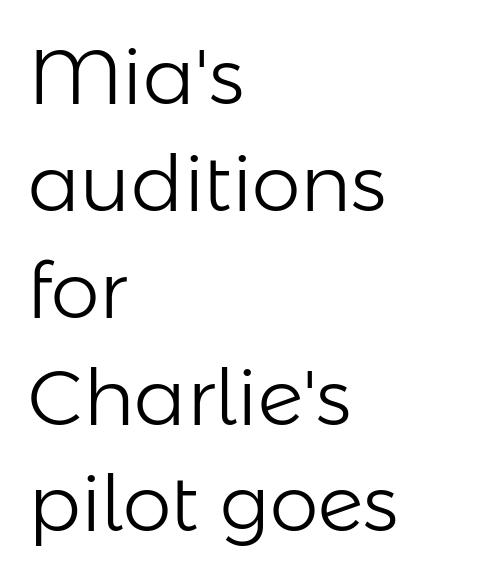
{"serif": "no", "italic": "no", "bold": "no", "weight": "light", "width": "normal", "stroke_contrast": "low", "x_height": "medium", "monospaced": "no", "underline": "no", "align": "left", "line_spacing": "normal", "line_spacing_ratio": 1.37, "letter_spacing": "normal", "letter_spacing_em": 0.0, "glyph_px": 78}
